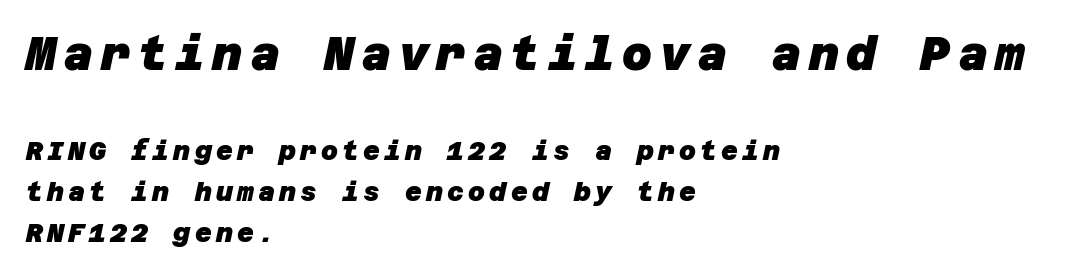
{"serif": "no", "bold": "yes", "weight": "heavy", "width": "normal", "stroke_contrast": "low", "x_height": "large", "underline": "no", "align": "left", "line_spacing": "normal", "line_spacing_ratio": 1.57, "larger_block": "first", "size_ratio": 1.77, "glyph_px": 46}
